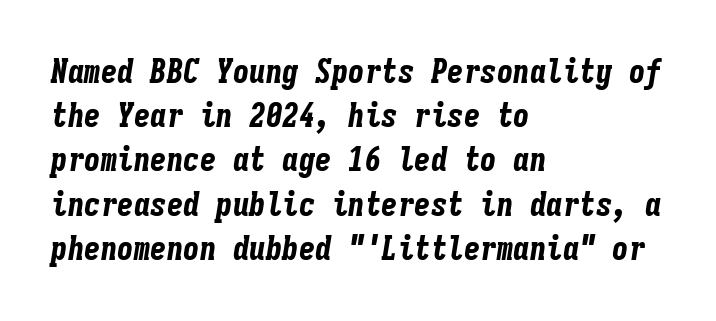
{"italic": "yes", "lean": "right", "slant_degrees": 9, "bold": "yes", "weight": "bold", "width": "condensed", "stroke_contrast": "low", "x_height": "medium", "monospaced": "yes", "underline": "no", "align": "left", "line_spacing": "normal", "line_spacing_ratio": 1.34, "letter_spacing": "normal", "letter_spacing_em": 0.0, "glyph_px": 33}
